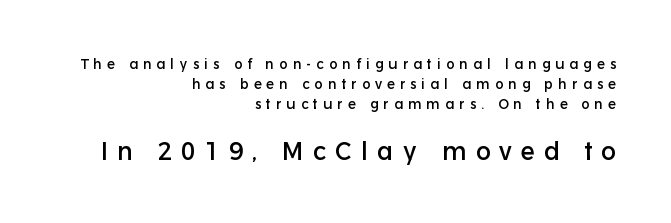
Which of the two is more prominent by size? The second, at the bottom. Alignment: flush right. Display-style spreading of the glyphs; the letterfit is very open. Honestly, the row spacing looks completely unremarkable. Just letters on the line, the space beneath them empty.
